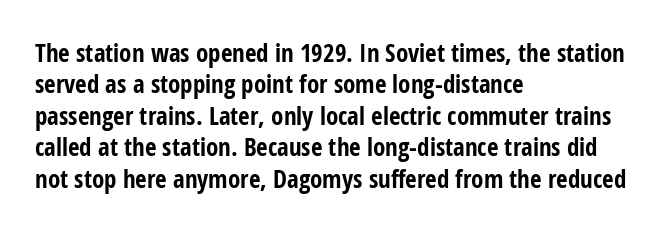
{"italic": "no", "bold": "yes", "underline": "no", "align": "left", "line_spacing": "normal", "line_spacing_ratio": 1.26, "letter_spacing": "normal", "letter_spacing_em": 0.0, "glyph_px": 25}
